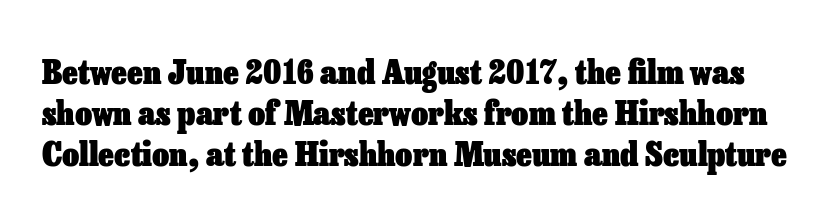
Q: Is the text bold? A: Yes.
Q: Is the text italic (slanted)? A: No, it is upright.
Q: Is the text underlined? A: No.
Q: Is the spacing between letters normal or unusually wide? A: Normal.
Q: Is the spacing between lines tight, normal or loose? A: Normal.
Q: Width (condensed, normal, or wide)? A: Normal.
Q: Stroke contrast? A: Low.
Q: x-height? A: Medium.
Q: Monospaced? A: No.
